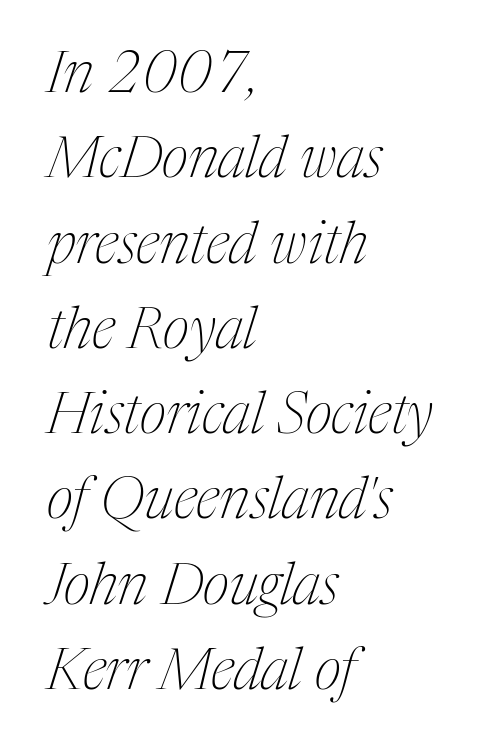
{"serif": "yes", "italic": "yes", "lean": "right", "slant_degrees": 17, "bold": "no", "weight": "thin", "width": "condensed", "stroke_contrast": "medium", "x_height": "medium", "monospaced": "no", "underline": "no", "align": "left", "line_spacing": "normal", "line_spacing_ratio": 1.47, "letter_spacing": "normal", "letter_spacing_em": 0.0, "glyph_px": 58}
